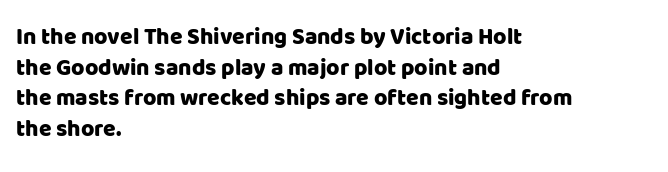
Q: Is the text italic (slanted)? A: No, it is upright.
Q: Is the text underlined? A: No.
Q: How is the paragraph aligned? A: Left-aligned.
Q: Is the spacing between letters normal or unusually wide? A: Normal.
Q: Is the spacing between lines tight, normal or loose? A: Normal.
